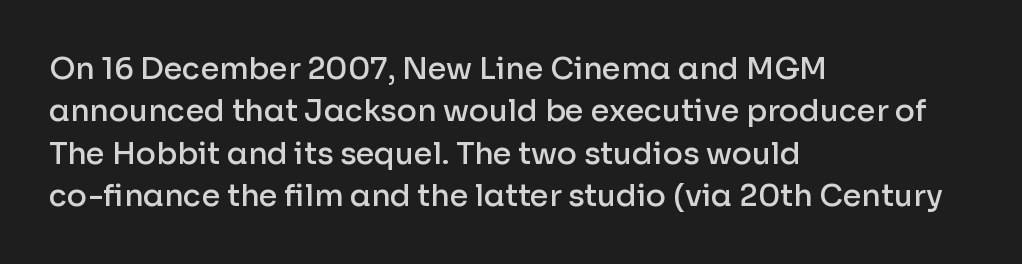
The image shows 30 px semibold sans-serif type, upright; set left-aligned, normal line spacing (1.41x), normal letter spacing, not underlined; low stroke contrast and a medium x-height.
